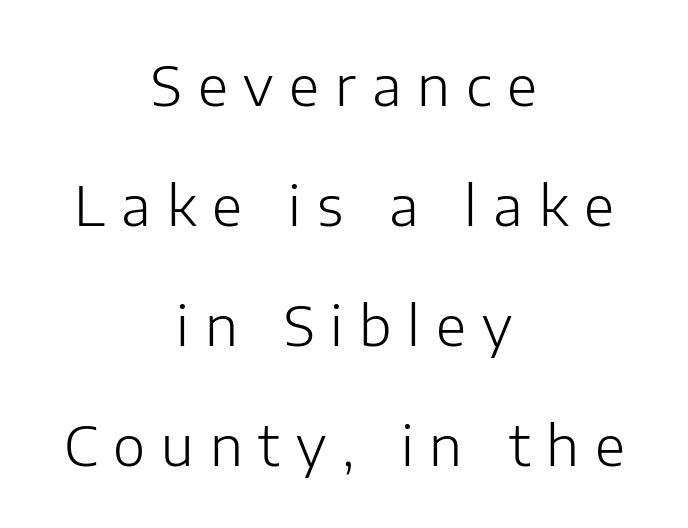
Q: Is the text bold? A: No.
Q: Is the text italic (slanted)? A: No, it is upright.
Q: Is the typeface a serif or a sans-serif typeface? A: Sans-serif.
Q: Is the text underlined? A: No.
Q: How is the paragraph aligned? A: Centered.
Q: Is the spacing between letters normal or unusually wide? A: Unusually wide.
Q: Is the spacing between lines tight, normal or loose? A: Loose.
Q: Width (condensed, normal, or wide)? A: Normal.
Q: Stroke contrast? A: Low.
Q: x-height? A: Medium.
Q: Monospaced? A: No.
